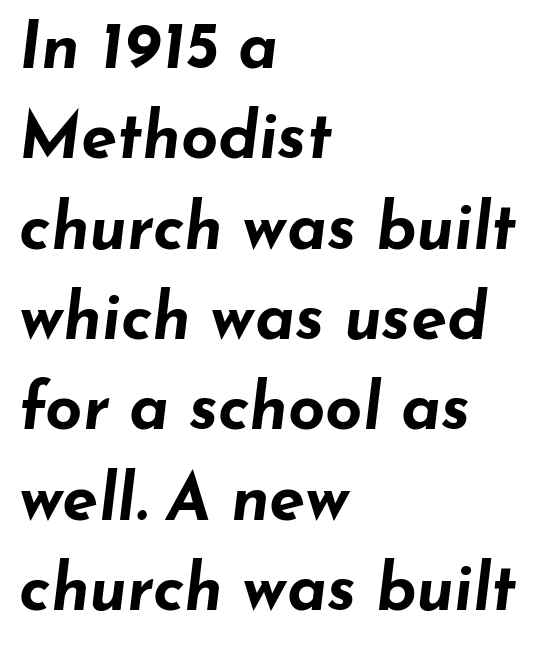
{"italic": "yes", "lean": "right", "slant_degrees": 7, "bold": "yes", "weight": "bold", "width": "wide", "stroke_contrast": "low", "x_height": "small", "monospaced": "no", "underline": "no", "align": "left", "line_spacing": "normal", "line_spacing_ratio": 1.39, "letter_spacing": "normal", "letter_spacing_em": 0.0, "glyph_px": 65}
